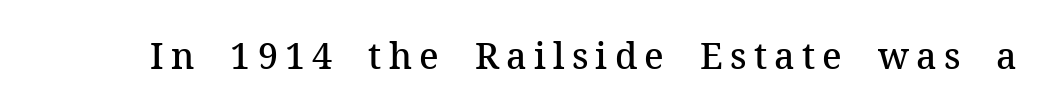
{"serif": "yes", "italic": "no", "bold": "semi", "weight": "semibold", "width": "normal", "stroke_contrast": "medium", "x_height": "medium", "monospaced": "no", "underline": "no", "letter_spacing": "wide", "letter_spacing_em": 0.2, "glyph_px": 36}
